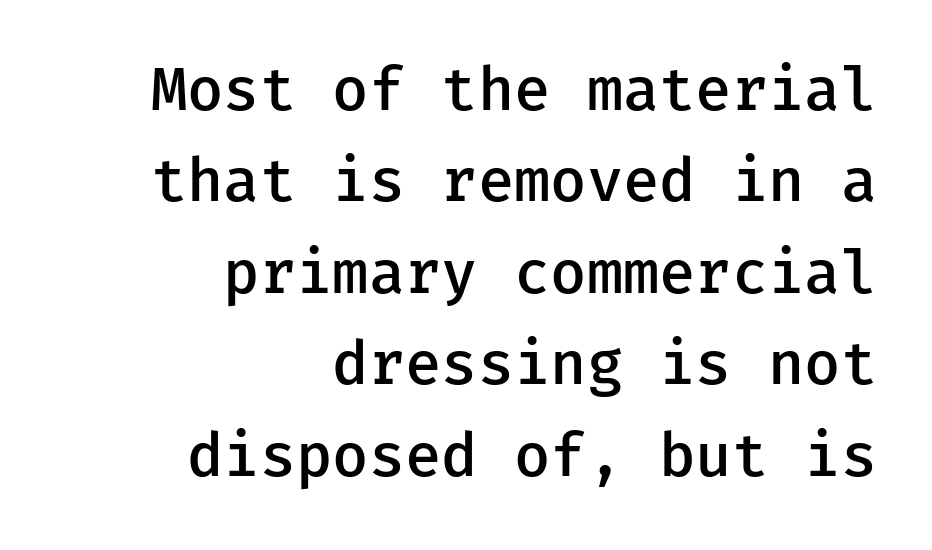
The image shows 59 px semibold sans-serif type, upright; set right-aligned, normal line spacing (1.55x), normal letter spacing, not underlined; low stroke contrast and a medium x-height.
